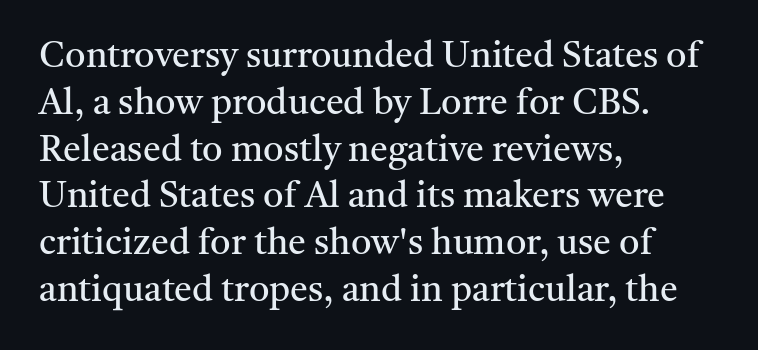
The image shows 36 px regular-weight serif type, upright; set left-aligned, normal line spacing (1.3x), normal letter spacing, not underlined; medium stroke contrast and a medium x-height.
